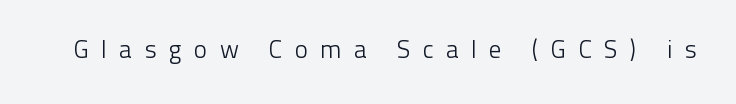
The image shows 25 px text type, upright; set unusually wide letter spacing (+0.49 em), not underlined.
